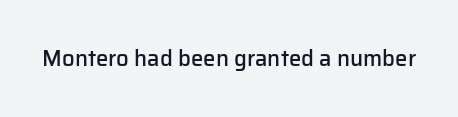
There is no visible air inserted between adjacent glyphs. The characters look somewhat weighty, a semibold short of true bold. Check the space under the baseline: it is left empty. Ascenders rise straight up at ninety degrees.
